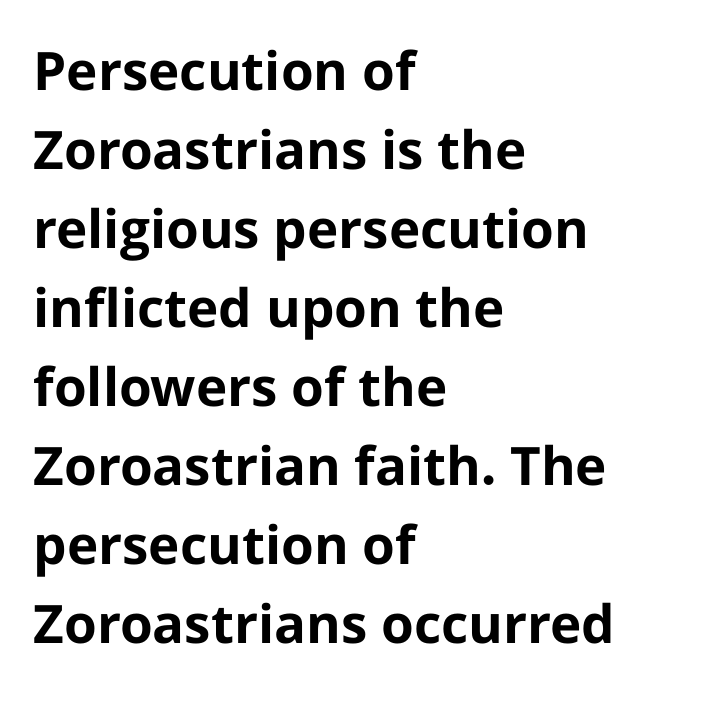
{"serif": "no", "italic": "no", "bold": "yes", "weight": "bold", "width": "normal", "stroke_contrast": "low", "x_height": "medium", "monospaced": "no", "underline": "no", "align": "left", "line_spacing": "normal", "line_spacing_ratio": 1.49, "letter_spacing": "normal", "letter_spacing_em": 0.0, "glyph_px": 53}
